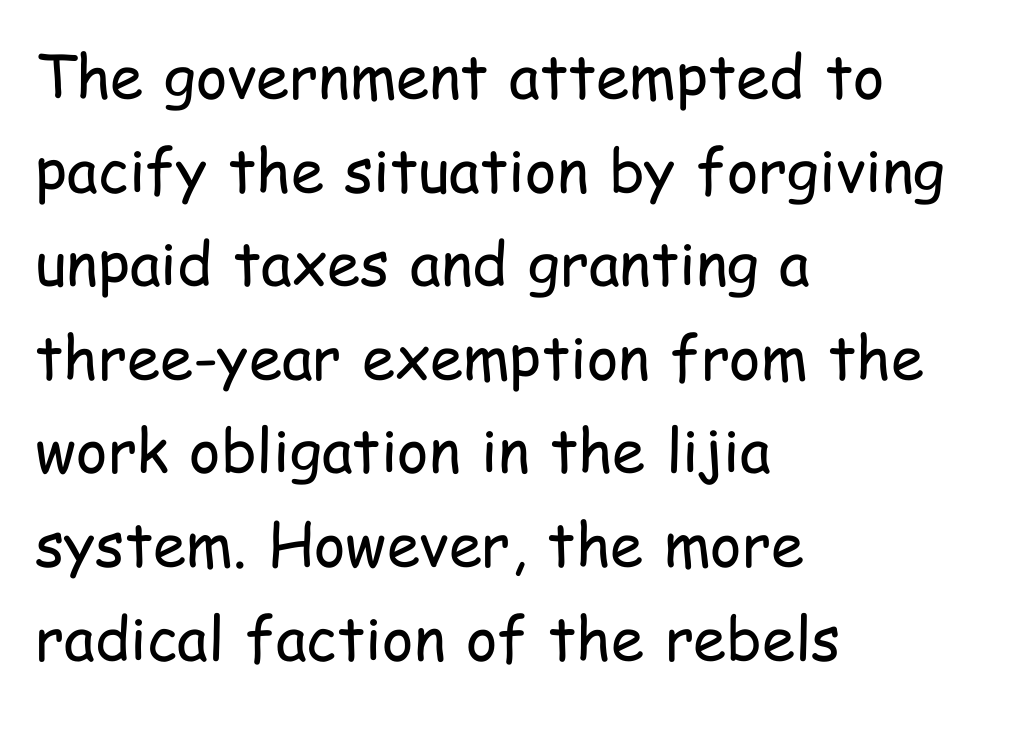
Q: Is the text bold? A: No.
Q: Is the text italic (slanted)? A: No, it is upright.
Q: Is the typeface a serif or a sans-serif typeface? A: Sans-serif.
Q: Is the text underlined? A: No.
Q: How is the paragraph aligned? A: Left-aligned.
Q: Is the spacing between letters normal or unusually wide? A: Normal.
Q: Is the spacing between lines tight, normal or loose? A: Normal.
Q: Width (condensed, normal, or wide)? A: Condensed.
Q: Stroke contrast? A: Low.
Q: x-height? A: Medium.
Q: Monospaced? A: No.
